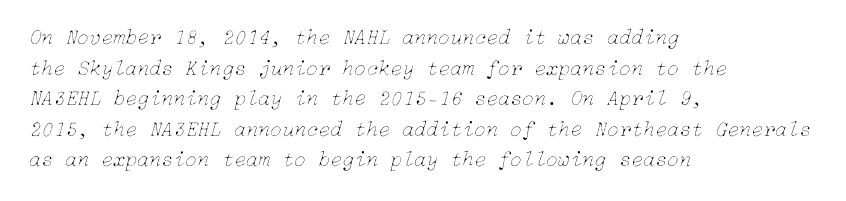
The image shows 22 px text type, italic (leaning right); set left-aligned, normal line spacing (1.39x), normal letter spacing, not underlined.
